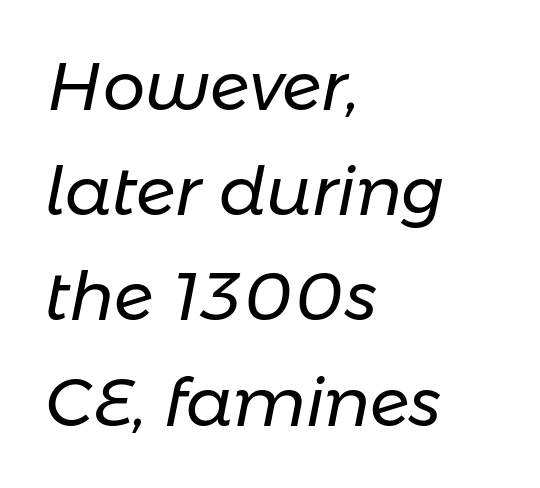
Observe the lean: these are italic letterforms. You could not count columns in this text — the font is proportionally spaced. The baseline area is clear. The font is comparable to plain body text, perhaps lighter. What's the leading like? Ordinary, nothing unusual. This sample is left-justified, so line endings fall wherever the words run out.
